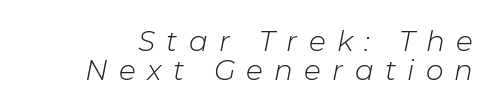
{"italic": "yes", "lean": "right", "slant_degrees": 11, "bold": "no", "weight": "light", "width": "normal", "stroke_contrast": "low", "x_height": "medium", "monospaced": "no", "underline": "no", "line_spacing": "tight", "line_spacing_ratio": 1.04, "letter_spacing": "wide", "letter_spacing_em": 0.4, "glyph_px": 28}
